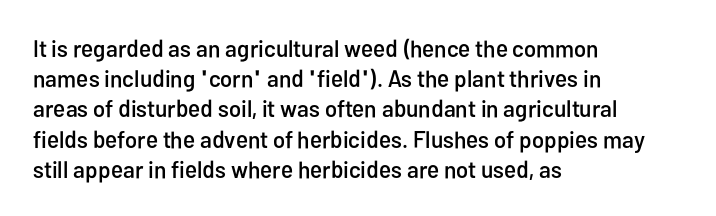
{"italic": "no", "underline": "no", "align": "left", "line_spacing": "normal", "line_spacing_ratio": 1.26, "letter_spacing": "normal", "letter_spacing_em": 0.0, "glyph_px": 24}
